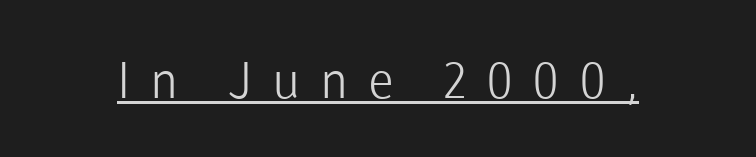
The image shows 50 px light sans-serif type, upright; set unusually wide letter spacing (+0.39 em), underlined; low stroke contrast and a medium x-height.
